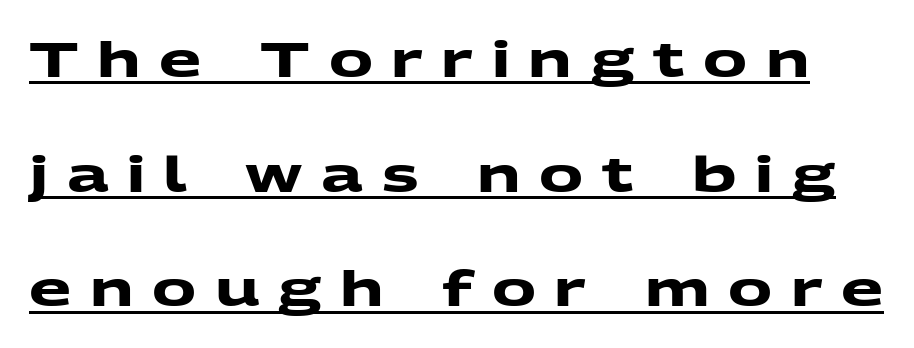
Think of a printed novel: that variable character pitch is what you see here. This rendering widens character spacing well past its baseline value. Leading is clearly above the norm, producing a sparse column. Typesetter's note: full bold, strokes at maximum text heaviness.
